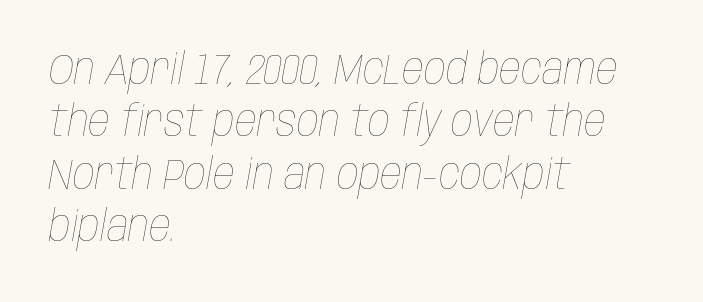
{"italic": "yes", "lean": "right", "slant_degrees": 10, "bold": "no", "weight": "thin", "width": "condensed", "stroke_contrast": "low", "x_height": "large", "monospaced": "no", "underline": "no", "align": "left", "line_spacing_ratio": 1.22, "letter_spacing": "normal", "letter_spacing_em": 0.0, "glyph_px": 43}
